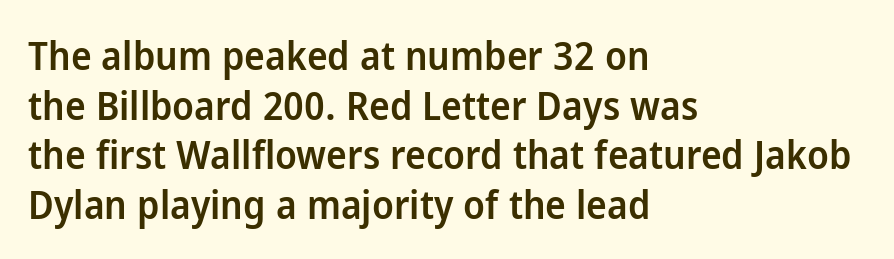
Q: Is the text bold? A: Semi-bold.
Q: Is the text italic (slanted)? A: No, it is upright.
Q: Is the typeface a serif or a sans-serif typeface? A: Sans-serif.
Q: Is the text underlined? A: No.
Q: How is the paragraph aligned? A: Left-aligned.
Q: Is the spacing between letters normal or unusually wide? A: Normal.
Q: Is the spacing between lines tight, normal or loose? A: Normal.
Q: Width (condensed, normal, or wide)? A: Normal.
Q: Stroke contrast? A: Low.
Q: x-height? A: Medium.
Q: Monospaced? A: No.
